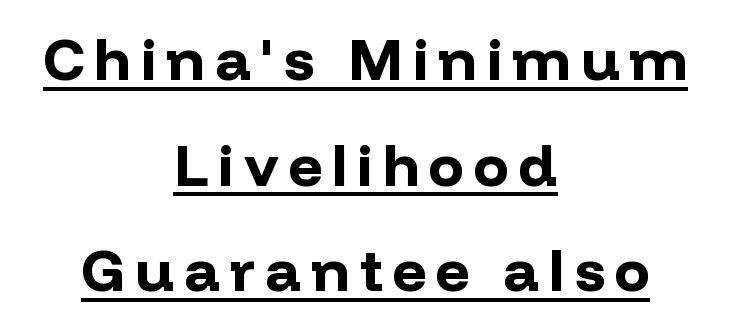
The image shows 59 px bold sans-serif type, upright; set centered, line spacing 1.79x, underlined; low stroke contrast and a medium x-height.
